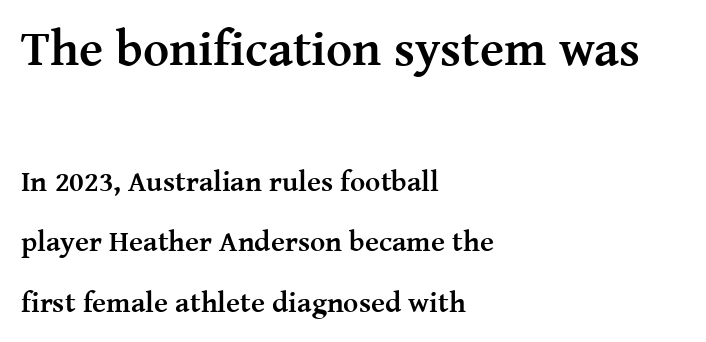
Q: Is the text bold? A: Yes.
Q: Is the text italic (slanted)? A: No, it is upright.
Q: Is the typeface a serif or a sans-serif typeface? A: Serif.
Q: Is the text underlined? A: No.
Q: How is the paragraph aligned? A: Left-aligned.
Q: Is the spacing between letters normal or unusually wide? A: Normal.
Q: Is the spacing between lines tight, normal or loose? A: Loose.
Q: Which block of text is set in a larger size, the first (top) or the second (bottom)? A: The first (top) one.
Q: Width (condensed, normal, or wide)? A: Normal.
Q: Stroke contrast? A: Medium.
Q: x-height? A: Medium.
Q: Monospaced? A: No.
